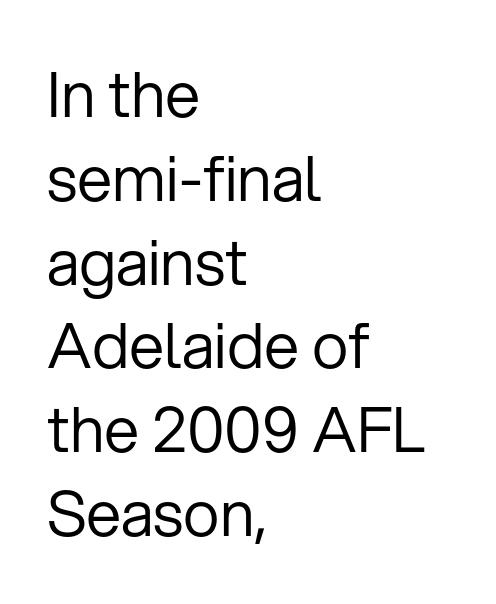
Bold? No — there's no thickening of the strokes. How are the letters spaced? Ordinarily, with no added tracking. Quick note: not italic, upright. Glance below the letters and you will spot only blank space.
